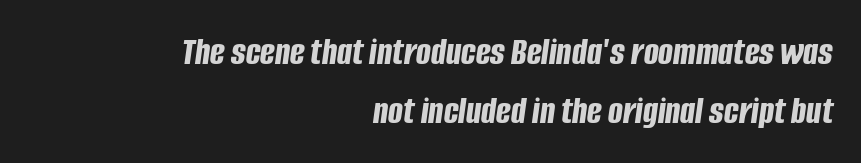
The image shows 39 px bold, condensed type, italic (leaning right); set right-aligned, normal line spacing (1.51x), normal letter spacing, not underlined; low stroke contrast and a large x-height.
